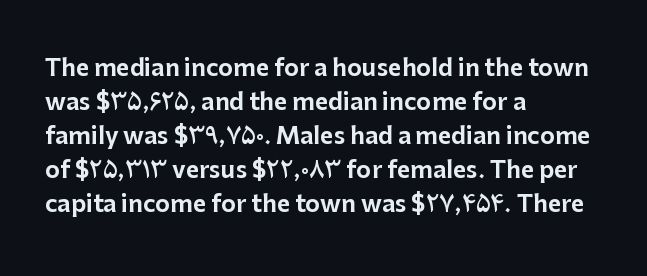
The image shows 23 px text type, upright; set left-aligned, normal line spacing (1.48x), normal letter spacing, not underlined.
